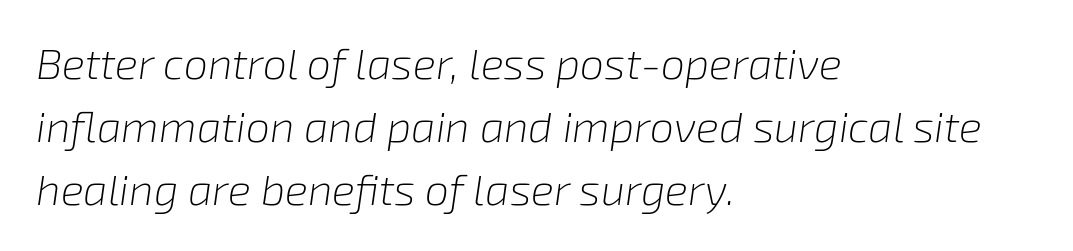
{"italic": "yes", "lean": "right", "slant_degrees": 8, "bold": "no", "weight": "light", "width": "normal", "stroke_contrast": "low", "x_height": "medium", "monospaced": "no", "underline": "no", "align": "left", "line_spacing": "normal", "line_spacing_ratio": 1.47, "letter_spacing": "normal", "letter_spacing_em": 0.0, "glyph_px": 43}
